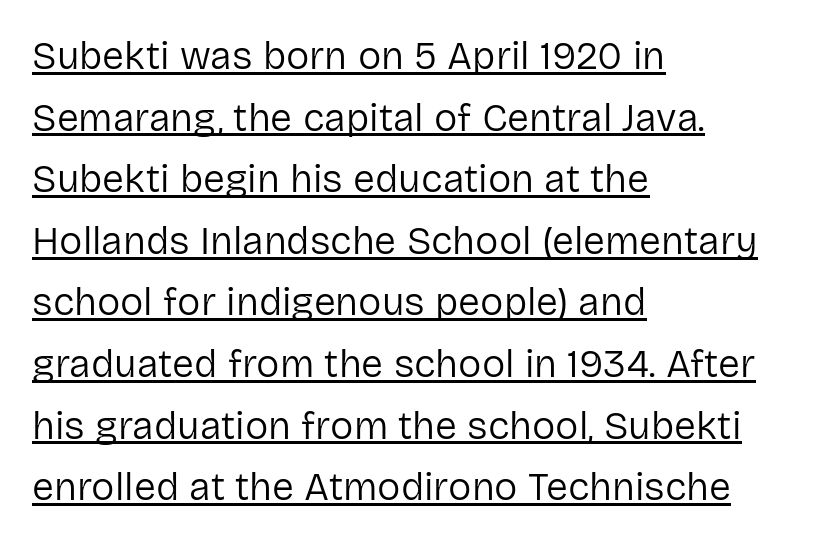
Q: Is the text bold? A: No.
Q: Is the text italic (slanted)? A: No, it is upright.
Q: Is the typeface a serif or a sans-serif typeface? A: Sans-serif.
Q: Is the text underlined? A: Yes.
Q: How is the paragraph aligned? A: Left-aligned.
Q: Is the spacing between letters normal or unusually wide? A: Normal.
Q: Is the spacing between lines tight, normal or loose? A: Normal.
Q: Width (condensed, normal, or wide)? A: Normal.
Q: Stroke contrast? A: Low.
Q: x-height? A: Medium.
Q: Monospaced? A: No.
